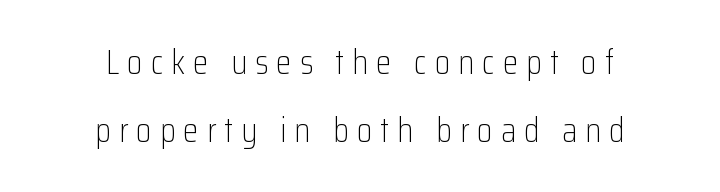
Q: Is the text bold? A: No.
Q: Is the text italic (slanted)? A: No, it is upright.
Q: Is the typeface a serif or a sans-serif typeface? A: Sans-serif.
Q: Is the text underlined? A: No.
Q: How is the paragraph aligned? A: Centered.
Q: Is the spacing between letters normal or unusually wide? A: Unusually wide.
Q: Is the spacing between lines tight, normal or loose? A: Loose.
Q: Width (condensed, normal, or wide)? A: Condensed.
Q: Stroke contrast? A: Low.
Q: x-height? A: Medium.
Q: Monospaced? A: No.
